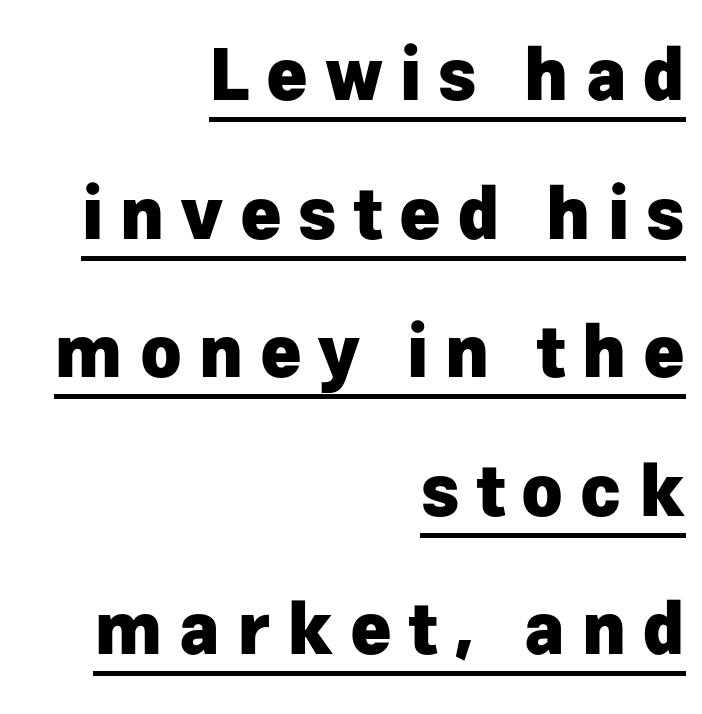
Q: Is the text bold? A: Yes.
Q: Is the text italic (slanted)? A: No, it is upright.
Q: Is the typeface a serif or a sans-serif typeface? A: Sans-serif.
Q: Is the text underlined? A: Yes.
Q: How is the paragraph aligned? A: Right-aligned.
Q: Is the spacing between letters normal or unusually wide? A: Unusually wide.
Q: Is the spacing between lines tight, normal or loose? A: Loose.
Q: Width (condensed, normal, or wide)? A: Normal.
Q: Stroke contrast? A: Low.
Q: x-height? A: Medium.
Q: Monospaced? A: No.
